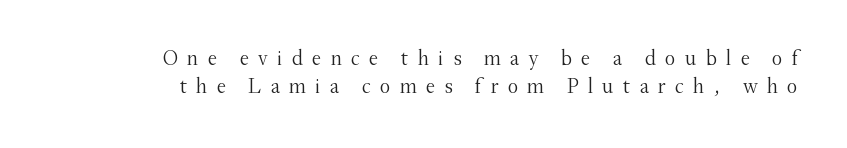
The image shows 21 px text type, upright; set right-aligned, normal line spacing (1.31x), unusually wide letter spacing (+0.44 em), not underlined.
